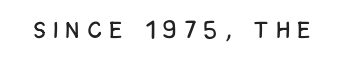
The image shows 23 px text type, upright; set unusually wide letter spacing (+0.39 em), not underlined.
